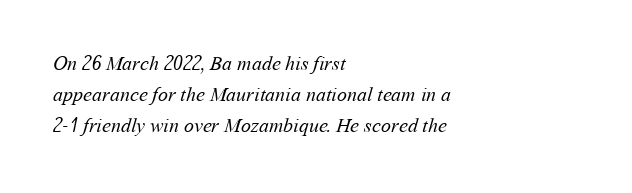
Q: Is the text bold? A: No.
Q: Is the text underlined? A: No.
Q: How is the paragraph aligned? A: Left-aligned.
Q: Is the spacing between letters normal or unusually wide? A: Normal.
Q: Is the spacing between lines tight, normal or loose? A: Normal.
